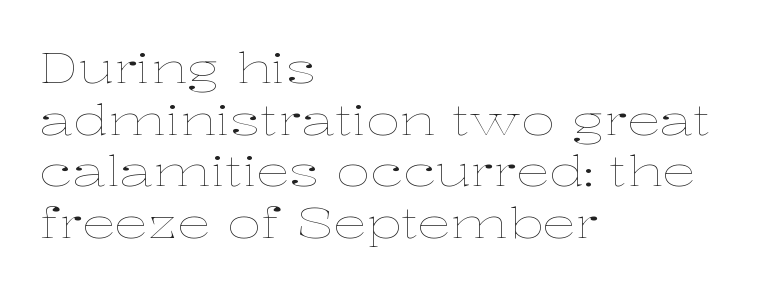
The image shows 42 px thin, wide type, upright; set left-aligned, line spacing 1.23x, normal letter spacing, not underlined; low stroke contrast and a medium x-height.
